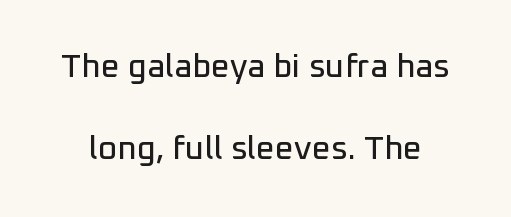
{"serif": "no", "italic": "no", "width": "normal", "stroke_contrast": "low", "x_height": "medium", "monospaced": "no", "underline": "no", "line_spacing": "loose", "line_spacing_ratio": 2.49, "letter_spacing": "normal", "letter_spacing_em": 0.0, "glyph_px": 33}
